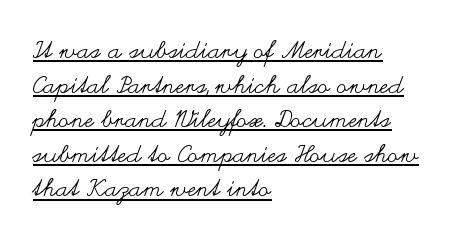
Q: Is the text bold? A: No.
Q: Is the text italic (slanted)? A: Yes.
Q: Is the text underlined? A: Yes.
Q: How is the paragraph aligned? A: Left-aligned.
Q: Is the spacing between letters normal or unusually wide? A: Normal.
Q: Is the spacing between lines tight, normal or loose? A: Normal.
